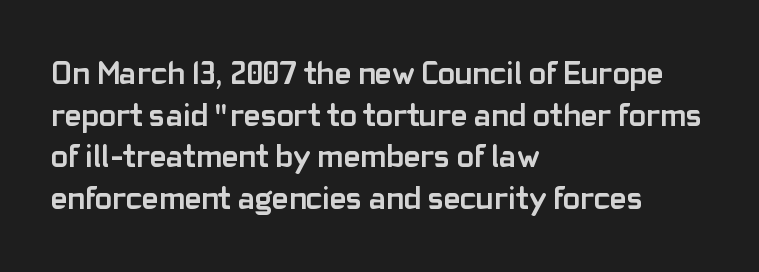
{"serif": "no", "italic": "no", "bold": "yes", "weight": "semibold", "width": "normal", "stroke_contrast": "low", "x_height": "medium", "monospaced": "no", "underline": "no", "align": "left", "line_spacing": "normal", "line_spacing_ratio": 1.3, "letter_spacing": "normal", "letter_spacing_em": 0.0, "glyph_px": 32}
